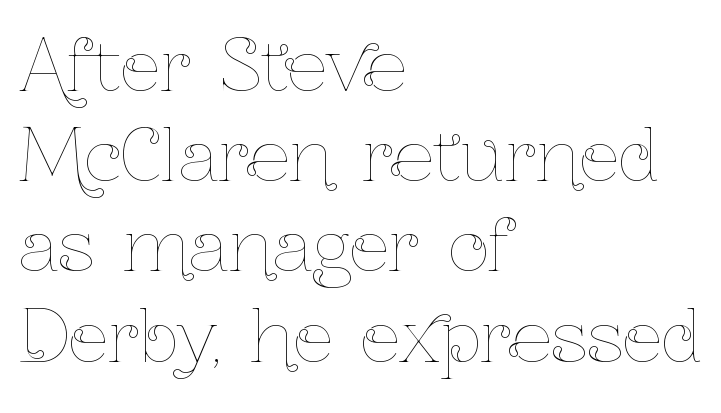
Q: Is the text bold? A: No.
Q: Is the text italic (slanted)? A: No, it is upright.
Q: Is the text underlined? A: No.
Q: How is the paragraph aligned? A: Left-aligned.
Q: Is the spacing between letters normal or unusually wide? A: Normal.
Q: Is the spacing between lines tight, normal or loose? A: Normal.
Q: Width (condensed, normal, or wide)? A: Condensed.
Q: Stroke contrast? A: Low.
Q: x-height? A: Medium.
Q: Monospaced? A: No.
